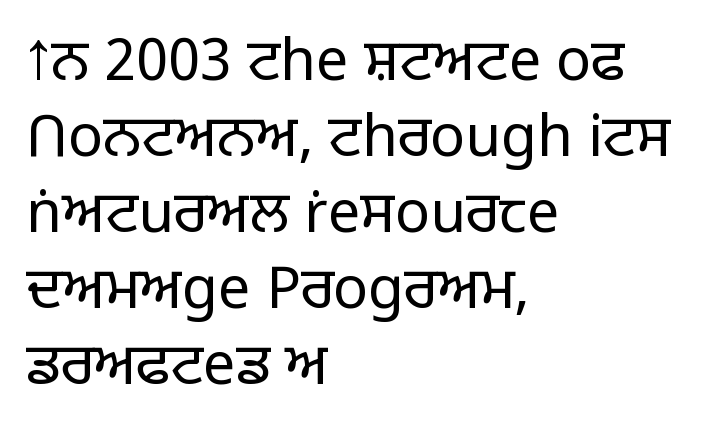
{"serif": "no", "italic": "no", "bold": "no", "weight": "light", "width": "normal", "stroke_contrast": "low", "x_height": "large", "monospaced": "no", "underline": "no", "align": "left", "line_spacing": "normal", "line_spacing_ratio": 1.31, "letter_spacing": "normal", "letter_spacing_em": 0.0, "glyph_px": 58}
